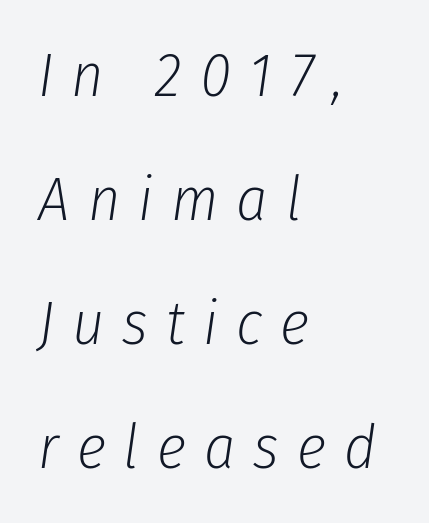
The glyphs look as if they've been sheared to an angle. Bold? No — there's no thickening of the strokes. The passage shown is not underscored anywhere. Caption: multi-line text, flush left, ragged right. Rows of type keep a wide berth in the vertical direction. The gaps between neighbouring characters are conspicuously large.
